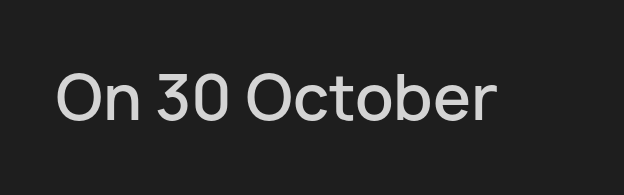
The image shows 61 px semibold sans-serif type, upright; set normal letter spacing, not underlined; low stroke contrast and a medium x-height.
